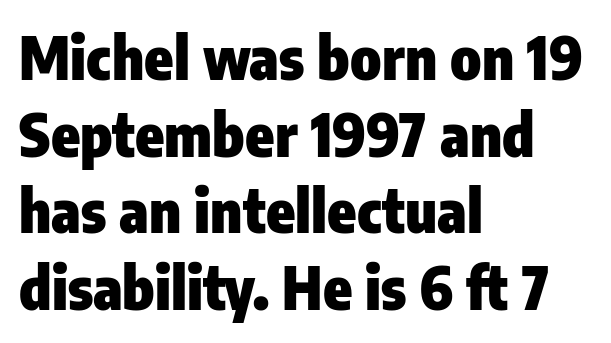
Unmarked baselines from the first word to the last. No extra tracking has been applied to these lines. Baseline-to-baseline distance is the conventional proportion of letter height. Character widths vary here, with narrow letters taking less room than wide ones. A student would call this left alignment; a typographer would say flush left, rag right.
